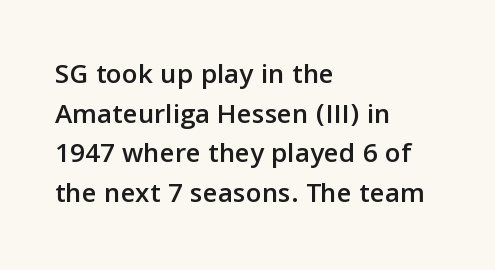
{"serif": "no", "italic": "no", "width": "normal", "stroke_contrast": "low", "x_height": "medium", "monospaced": "no", "underline": "no", "align": "left", "line_spacing": "normal", "line_spacing_ratio": 1.37, "letter_spacing": "normal", "letter_spacing_em": 0.0, "glyph_px": 29}
